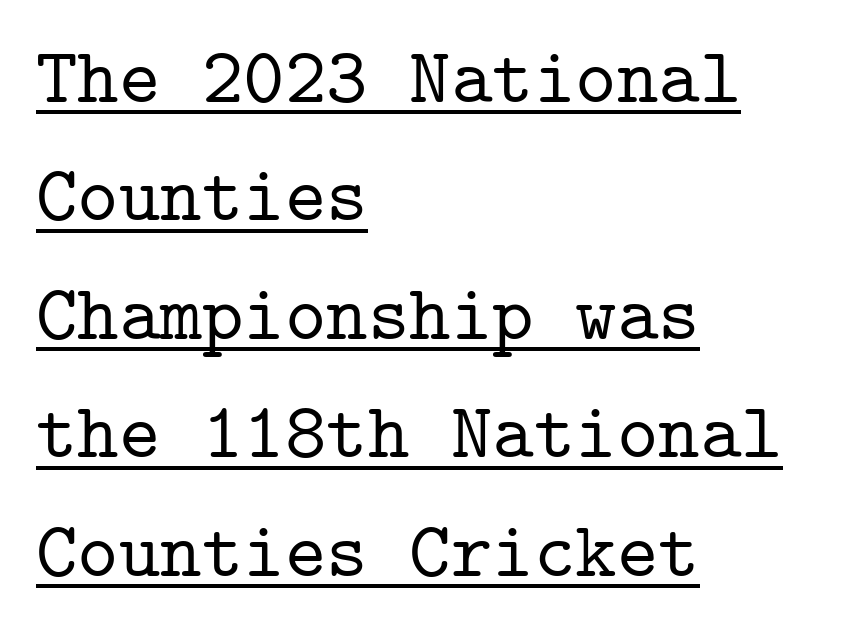
{"serif": "yes", "italic": "no", "width": "normal", "stroke_contrast": "low", "x_height": "medium", "monospaced": "yes", "underline": "yes", "align": "left", "line_spacing": "normal", "line_spacing_ratio": 1.5, "letter_spacing": "normal", "letter_spacing_em": 0.0, "glyph_px": 79}
